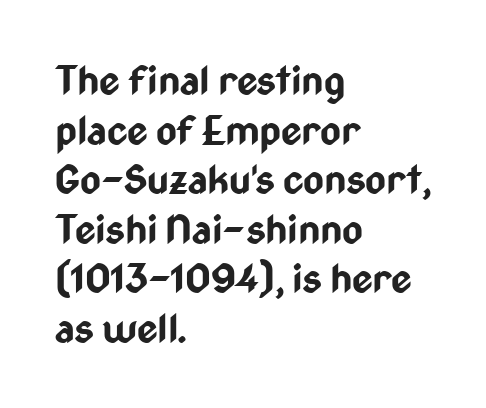
These lines are set flush left with a ragged right edge. The face used here is a sans, in the tradition of grotesques and geometrics. The letters stand upright; this is a roman face. Lines of text with bare space underneath.
